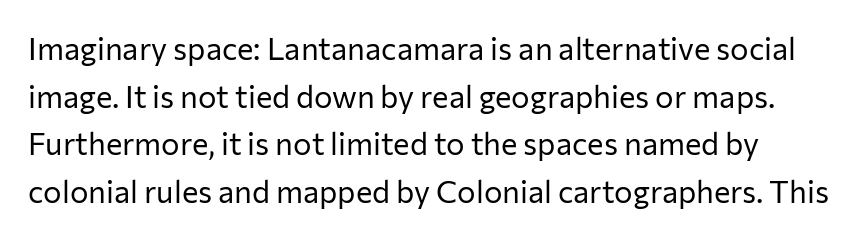
Do the characters align in a grid? No, the font is proportional. A typesetter would mark this as roman, not italic. This is not heavy type; no bold has been used. Each new line begins a customary step beneath the previous one. The line texture is even and compact thanks to regular tracking.
